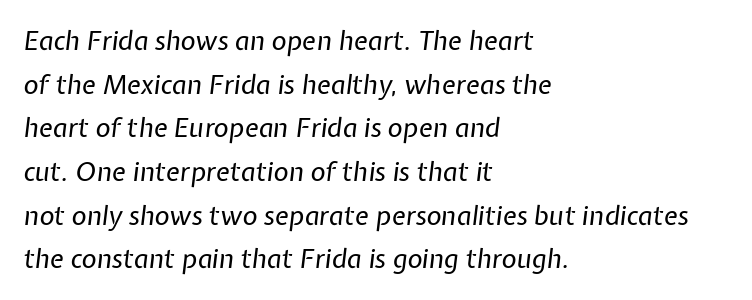
{"italic": "yes", "lean": "right", "slant_degrees": 7, "bold": "no", "underline": "no", "align": "left", "line_spacing": "normal", "line_spacing_ratio": 1.68, "letter_spacing": "normal", "letter_spacing_em": 0.0, "glyph_px": 26}
